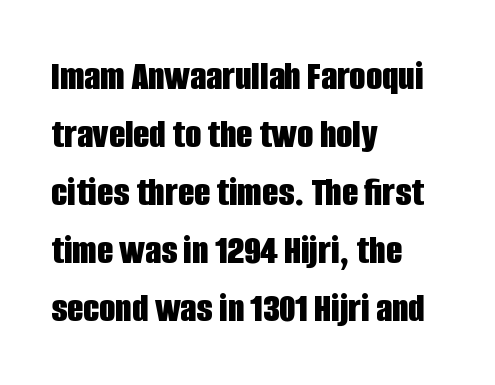
This sample is left-justified, so line endings fall wherever the words run out. The vertical gap from one line to the next is medium. Nope, no serifs anywhere on these letters. The rendering uses natural spacing where letterforms have individual widths.
